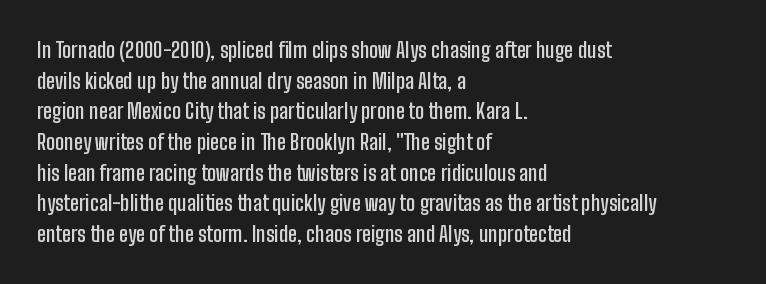
Q: Is the text bold? A: Semi-bold.
Q: Is the text italic (slanted)? A: No, it is upright.
Q: Is the text underlined? A: No.
Q: How is the paragraph aligned? A: Left-aligned.
Q: Is the spacing between letters normal or unusually wide? A: Normal.
Q: Is the spacing between lines tight, normal or loose? A: Normal.
